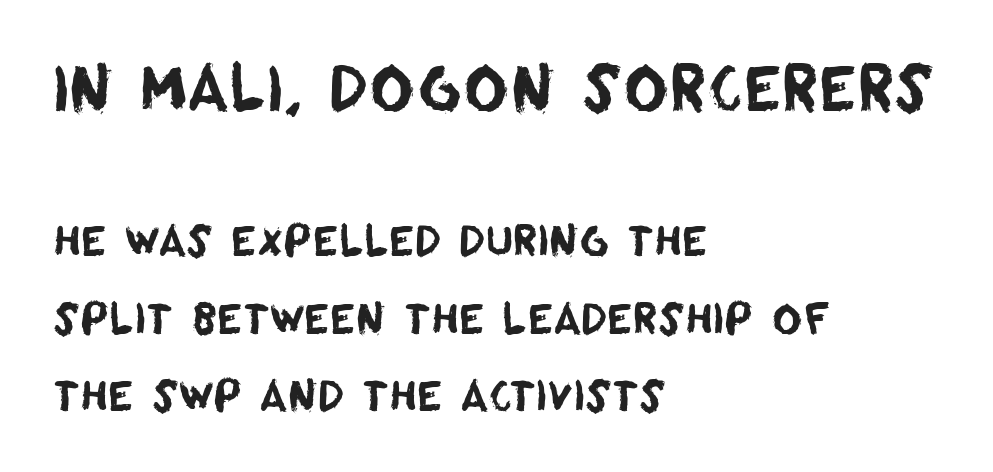
The image shows 61 px sans-serif type; set left-aligned, line spacing 1.88x, normal letter spacing, not underlined; the first (top) block is 1.49x larger; low stroke contrast and a large x-height.
